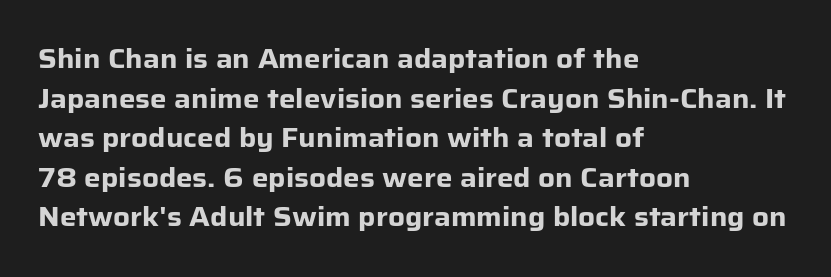
Line spacing here is normal. Words float on clear page, feet unadorned. Each glyph is drawn with heavy, bold strokes. There is no visible air inserted between adjacent glyphs. These lines are set flush left with a ragged right edge. This is roman type, the default non-slanted kind.
